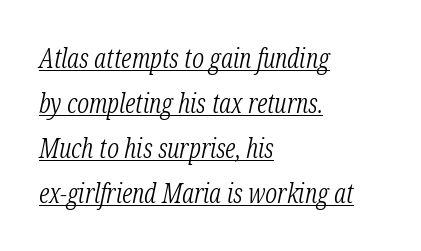
Q: Is the text bold? A: No.
Q: Is the text italic (slanted)? A: Yes, it leans right by about 12 degrees.
Q: Is the text underlined? A: Yes.
Q: How is the paragraph aligned? A: Left-aligned.
Q: Is the spacing between letters normal or unusually wide? A: Normal.
Q: Is the spacing between lines tight, normal or loose? A: Normal.
